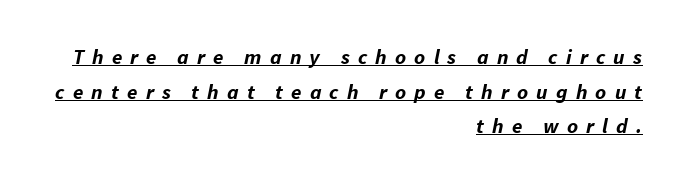
Q: Is the text bold? A: Yes.
Q: Is the text italic (slanted)? A: Yes, it leans right by about 11 degrees.
Q: Is the text underlined? A: Yes.
Q: How is the paragraph aligned? A: Right-aligned.
Q: Is the spacing between letters normal or unusually wide? A: Unusually wide.
Q: Is the spacing between lines tight, normal or loose? A: Normal.
